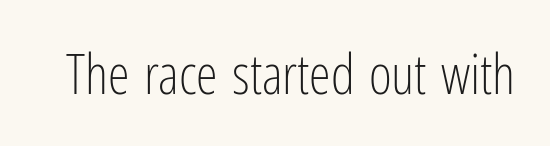
Q: Is the text bold? A: No.
Q: Is the text italic (slanted)? A: No, it is upright.
Q: Is the typeface a serif or a sans-serif typeface? A: Sans-serif.
Q: Is the text underlined? A: No.
Q: Is the spacing between letters normal or unusually wide? A: Normal.
Q: Width (condensed, normal, or wide)? A: Condensed.
Q: Stroke contrast? A: Low.
Q: x-height? A: Medium.
Q: Monospaced? A: No.
